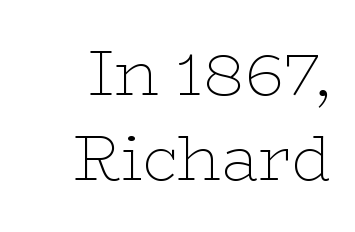
This rendering features lettering with no underline. The type sits square on the baseline with zero lean. The rendering shows small feet on the letterforms — a serif design. The line texture is even and compact thanks to regular tracking.
